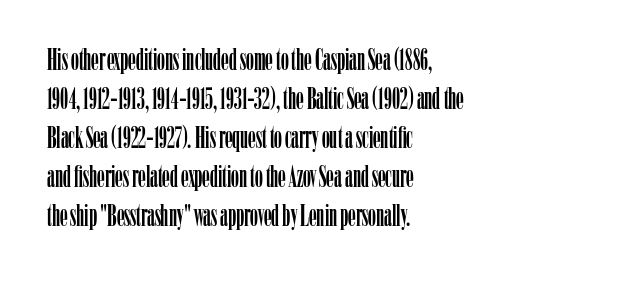
Q: Is the text italic (slanted)? A: No, it is upright.
Q: Is the typeface a serif or a sans-serif typeface? A: Serif.
Q: Is the text underlined? A: No.
Q: How is the paragraph aligned? A: Left-aligned.
Q: Is the spacing between letters normal or unusually wide? A: Normal.
Q: Is the spacing between lines tight, normal or loose? A: Normal.
Q: Width (condensed, normal, or wide)? A: Condensed.
Q: Stroke contrast? A: Low.
Q: x-height? A: Medium.
Q: Monospaced? A: No.
